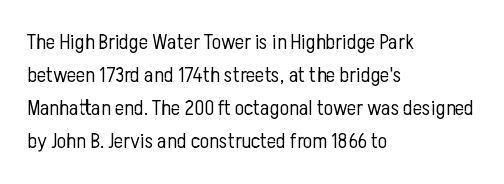
In terms of leading, this rendering sits right in the middle. Quick note: not italic, upright. Stems here are at most as thick as an everyday book face. Letter spacing: default.
